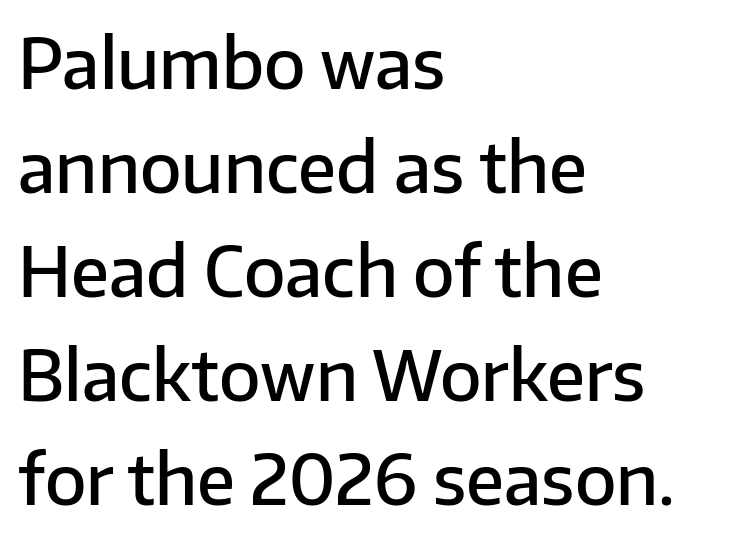
Q: Is the text bold? A: Semi-bold.
Q: Is the text italic (slanted)? A: No, it is upright.
Q: Is the typeface a serif or a sans-serif typeface? A: Sans-serif.
Q: Is the text underlined? A: No.
Q: How is the paragraph aligned? A: Left-aligned.
Q: Is the spacing between letters normal or unusually wide? A: Normal.
Q: Is the spacing between lines tight, normal or loose? A: Normal.
Q: Width (condensed, normal, or wide)? A: Normal.
Q: Stroke contrast? A: Low.
Q: x-height? A: Medium.
Q: Monospaced? A: No.
